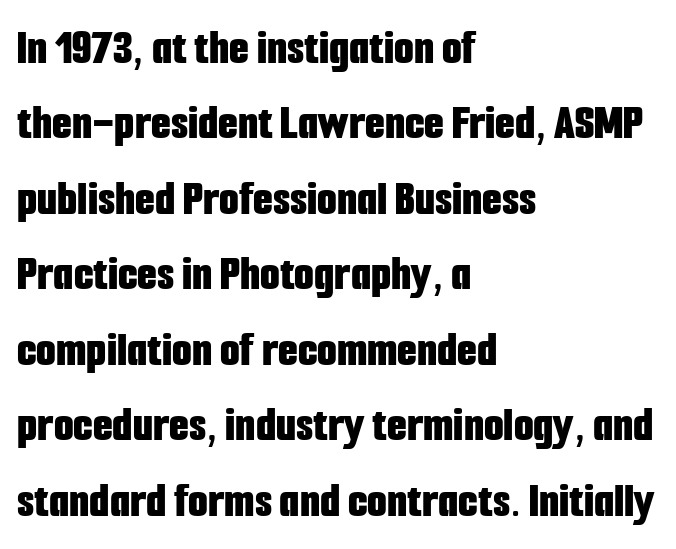
{"serif": "no", "italic": "no", "bold": "yes", "weight": "bold", "width": "condensed", "stroke_contrast": "low", "x_height": "medium", "monospaced": "no", "underline": "no", "align": "left", "line_spacing": "normal", "line_spacing_ratio": 1.48, "letter_spacing": "normal", "letter_spacing_em": 0.0, "glyph_px": 51}
